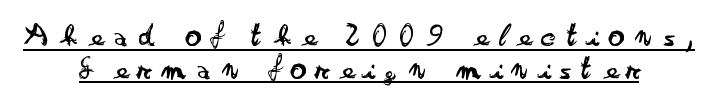
The passage is arranged like a title page — every line centered. Classification — sans serif. Looks like regular typesetting: each glyph gets only the width it needs. Characters follow at a spacing far wider than the type designer built in. This sample carries an underscore along the baseline area.
